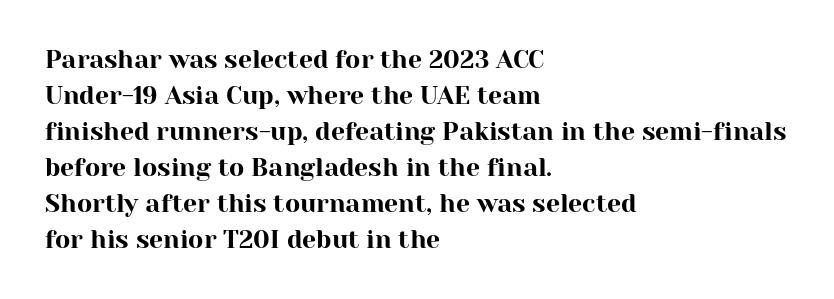
Vertically, the passage feels balanced, rows spaced as you'd expect. Every character sits straight up, as roman type does. A typesetter would call this zero additional tracking. Each line starts at the same left margin while the right side varies. Descenders are the only things crossing below the line.
